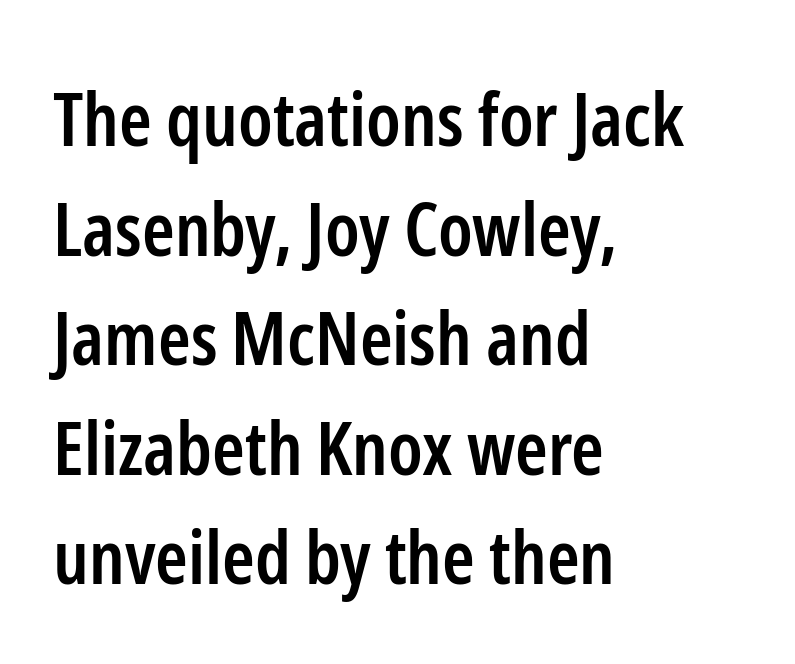
The image shows 74 px semibold, condensed sans-serif type, upright; set left-aligned, normal line spacing (1.48x), normal letter spacing, not underlined; low stroke contrast and a medium x-height.
